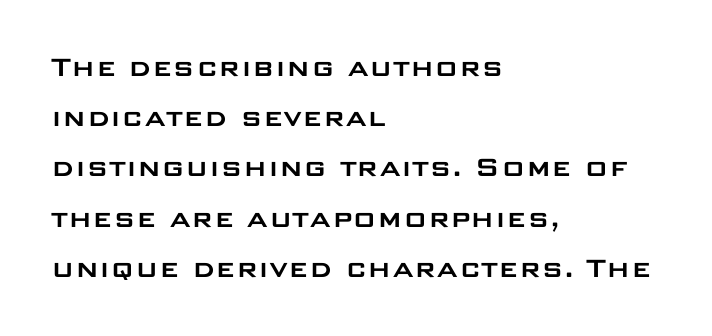
{"serif": "no", "italic": "no", "width": "wide", "stroke_contrast": "low", "x_height": "large", "monospaced": "no", "underline": "no", "align": "left", "line_spacing": "normal", "line_spacing_ratio": 1.57, "letter_spacing": "normal", "letter_spacing_em": 0.0, "glyph_px": 32}
